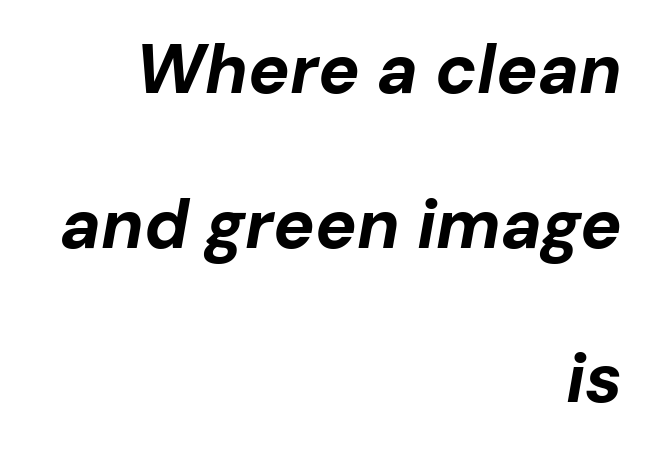
Italic: yes, the glyphs are oblique. Layout note: lines flush right. Inter-character spacing is left at the font's built-in metrics. Honestly, there is no underline to notice here at all. How would I describe the line gaps? Wide and relaxed. Typographic density is high because the face is bold.
